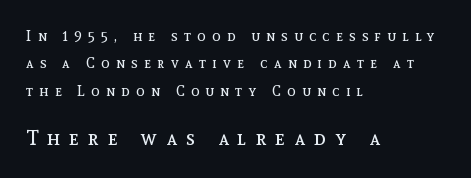
Summary of vertical rhythm: relaxed, with wide interline spacing. Does extra space separate the letters? Yes, quite a lot of it. Typeset ragged right — the left edge is the straight one. Here the second block reads like a headline and the first like body copy.
